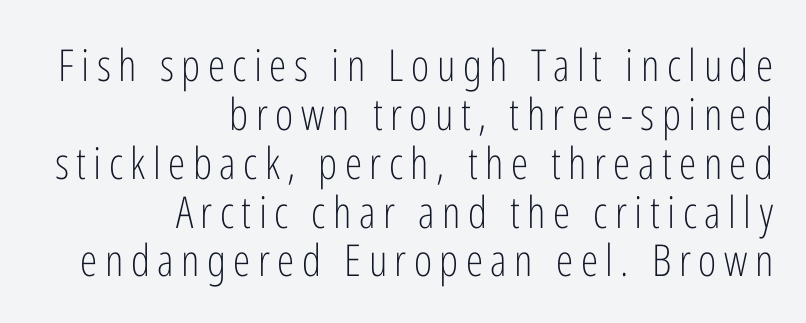
Q: Is the text bold? A: No.
Q: Is the text italic (slanted)? A: No, it is upright.
Q: Is the typeface a serif or a sans-serif typeface? A: Sans-serif.
Q: Is the text underlined? A: No.
Q: How is the paragraph aligned? A: Right-aligned.
Q: Is the spacing between lines tight, normal or loose? A: Tight.
Q: Width (condensed, normal, or wide)? A: Condensed.
Q: Stroke contrast? A: Low.
Q: x-height? A: Medium.
Q: Monospaced? A: No.
